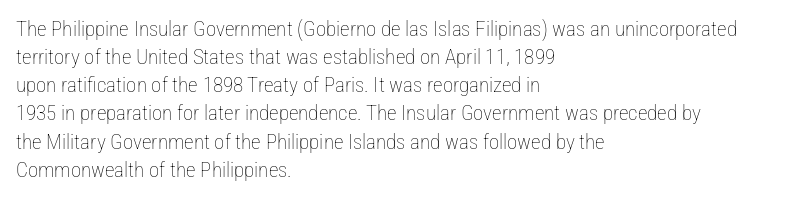
The image shows 21 px text type, upright; set left-aligned, normal line spacing (1.34x), normal letter spacing, not underlined.
